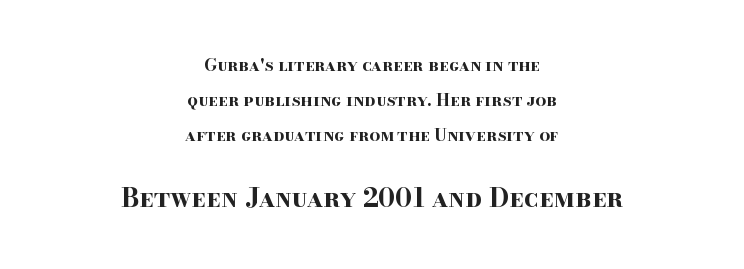
Q: Is the text bold? A: Yes.
Q: Is the text italic (slanted)? A: No, it is upright.
Q: Is the text underlined? A: No.
Q: How is the paragraph aligned? A: Centered.
Q: Is the spacing between letters normal or unusually wide? A: Normal.
Q: Is the spacing between lines tight, normal or loose? A: Loose.
Q: Which block of text is set in a larger size, the first (top) or the second (bottom)? A: The second (bottom) one.
